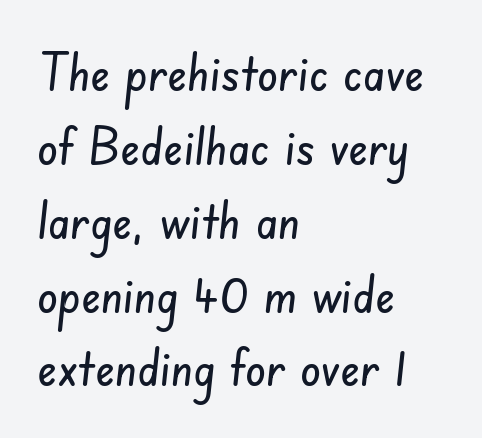
{"serif": "no", "width": "condensed", "stroke_contrast": "low", "x_height": "small", "monospaced": "no", "underline": "no", "align": "left", "line_spacing": "normal", "line_spacing_ratio": 1.42, "letter_spacing": "normal", "letter_spacing_em": 0.0, "glyph_px": 52}
